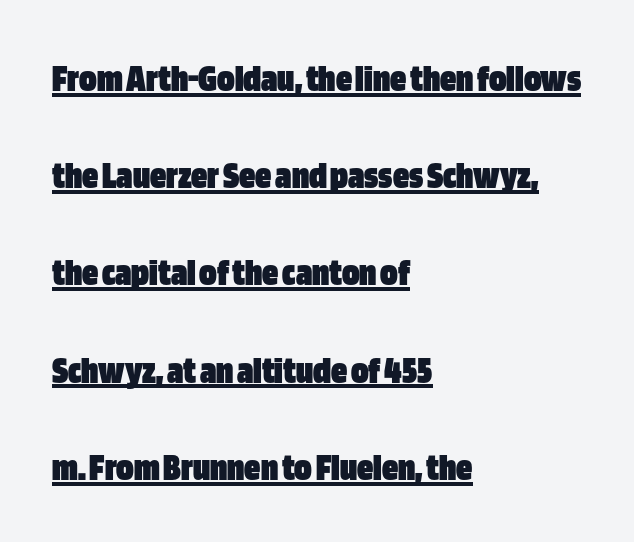
Q: Is the text bold? A: Yes.
Q: Is the text italic (slanted)? A: No, it is upright.
Q: Is the typeface a serif or a sans-serif typeface? A: Sans-serif.
Q: Is the text underlined? A: Yes.
Q: How is the paragraph aligned? A: Left-aligned.
Q: Is the spacing between letters normal or unusually wide? A: Normal.
Q: Is the spacing between lines tight, normal or loose? A: Loose.
Q: Width (condensed, normal, or wide)? A: Condensed.
Q: Stroke contrast? A: Low.
Q: x-height? A: Large.
Q: Monospaced? A: No.
